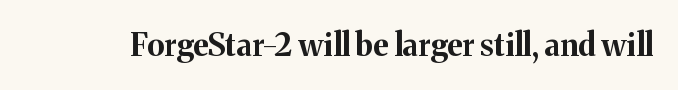
Q: Is the text bold? A: Yes.
Q: Is the text italic (slanted)? A: No, it is upright.
Q: Is the typeface a serif or a sans-serif typeface? A: Serif.
Q: Is the text underlined? A: No.
Q: Is the spacing between letters normal or unusually wide? A: Normal.
Q: Width (condensed, normal, or wide)? A: Normal.
Q: Stroke contrast? A: Medium.
Q: x-height? A: Medium.
Q: Monospaced? A: No.
